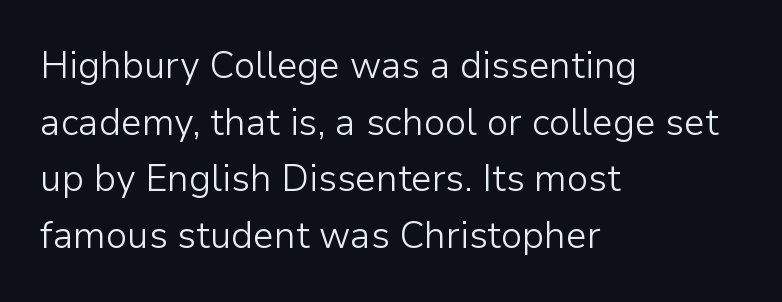
Q: Is the text bold? A: No.
Q: Is the text italic (slanted)? A: No, it is upright.
Q: Is the typeface a serif or a sans-serif typeface? A: Sans-serif.
Q: Is the text underlined? A: No.
Q: How is the paragraph aligned? A: Left-aligned.
Q: Is the spacing between letters normal or unusually wide? A: Normal.
Q: Is the spacing between lines tight, normal or loose? A: Normal.
Q: Width (condensed, normal, or wide)? A: Normal.
Q: Stroke contrast? A: Low.
Q: x-height? A: Medium.
Q: Monospaced? A: No.
